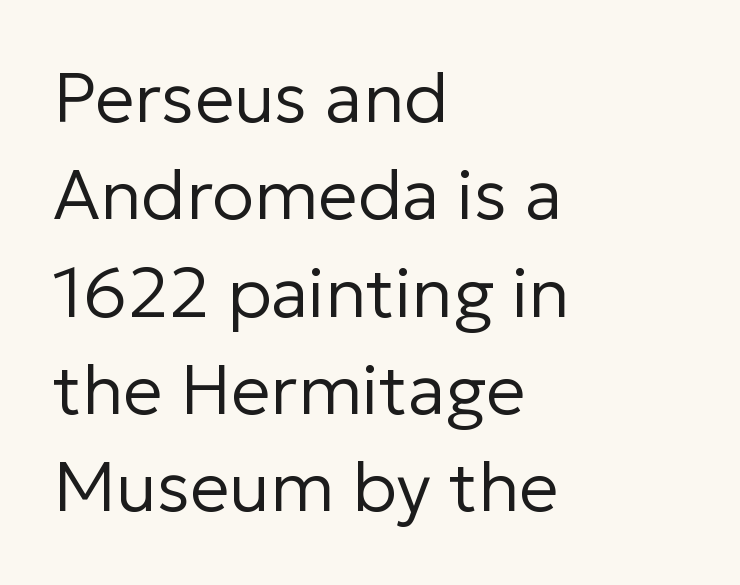
{"serif": "no", "italic": "no", "bold": "no", "weight": "regular", "width": "normal", "stroke_contrast": "low", "x_height": "medium", "monospaced": "no", "underline": "no", "align": "left", "line_spacing": "normal", "line_spacing_ratio": 1.39, "letter_spacing": "normal", "letter_spacing_em": 0.0, "glyph_px": 70}
